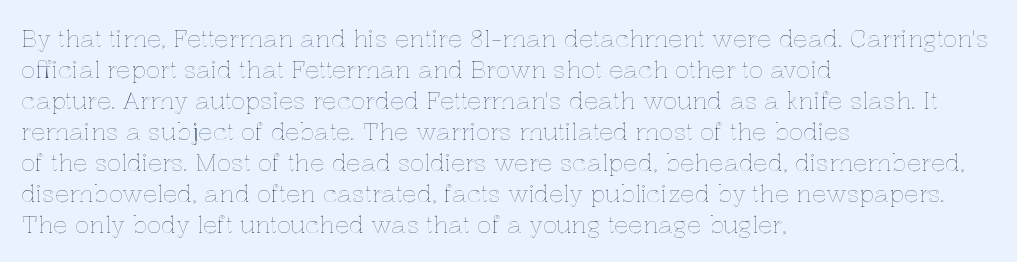
The rag falls on the right side of this text block. How would I describe the line gaps? Plain and ordinary. Ordinary non-slanted type is in use. The gaps between neighbouring characters are ordinary and unremarkable.
